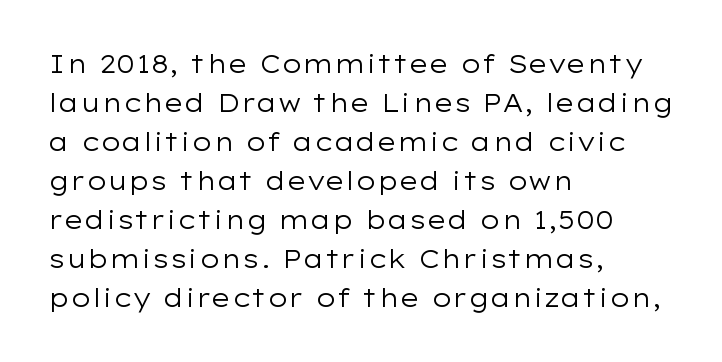
Q: Is the text bold? A: No.
Q: Is the text italic (slanted)? A: No, it is upright.
Q: Is the text underlined? A: No.
Q: How is the paragraph aligned? A: Left-aligned.
Q: Is the spacing between letters normal or unusually wide? A: Normal.
Q: Is the spacing between lines tight, normal or loose? A: Normal.
